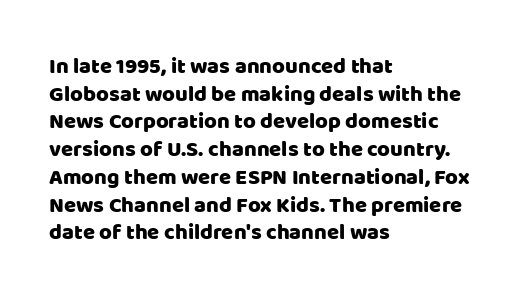
Regarding leading, the lines here are spaced in the standard way. The space beneath each line is pristine and unruled. Tracking value appears to be zero — textbook default spacing. The setting favours the left margin, as ordinary paragraphs usually do.
